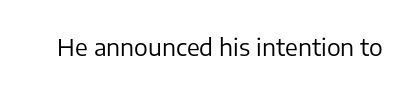
{"italic": "no", "bold": "no", "underline": "no", "letter_spacing": "normal", "letter_spacing_em": 0.0, "glyph_px": 23}
